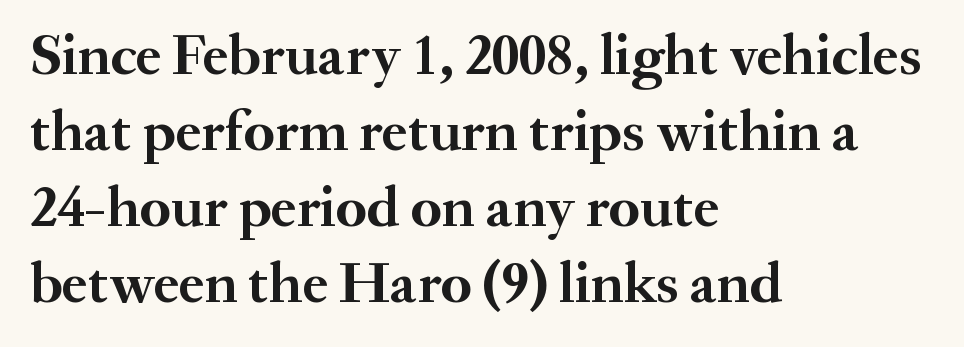
This sample uses plain, unmodified letter spacing. Beneath every word, the page is bare. Note the varied advance widths — an 'i' is clearly narrower than an 'm'. The passage shown stacks its lines at a standard gap. Note: serifs present on the glyphs. The font's upright variant was chosen for this text.
